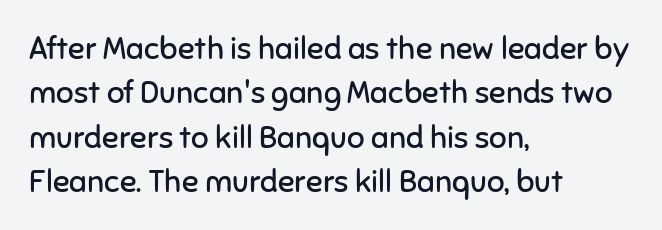
Q: Is the text bold? A: No.
Q: Is the text italic (slanted)? A: No, it is upright.
Q: Is the typeface a serif or a sans-serif typeface? A: Sans-serif.
Q: Is the text underlined? A: No.
Q: How is the paragraph aligned? A: Left-aligned.
Q: Is the spacing between letters normal or unusually wide? A: Normal.
Q: Is the spacing between lines tight, normal or loose? A: Normal.
Q: Width (condensed, normal, or wide)? A: Normal.
Q: Stroke contrast? A: Low.
Q: x-height? A: Medium.
Q: Monospaced? A: No.
